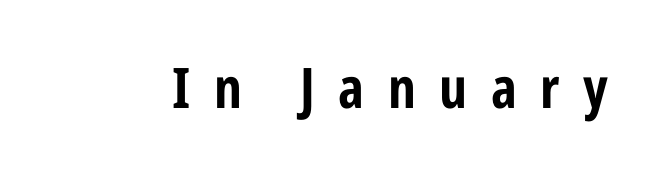
Proportional: the letters do not fall into vertical columns. To sum up the face: it is a sans, with no serifs. Each row of text sits above clean, open space. Do the letters lean? They stand straight. The font is running at its bold setting.
